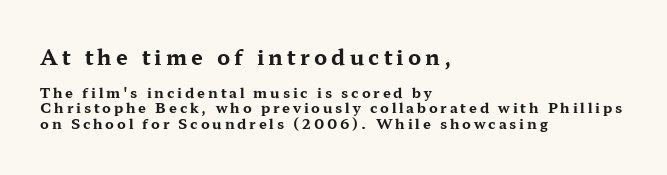
Notice how descenders almost collide with the ascenders below — that's tight leading. Every character sits straight up, as roman type does. The letters are bold, with thick, heavy strokes. Unmarked baselines from the first word to the last.
